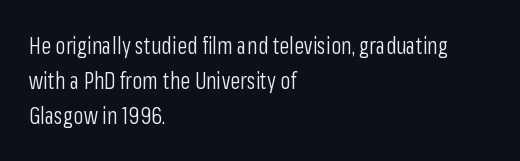
Q: Is the text bold? A: No.
Q: Is the text italic (slanted)? A: No, it is upright.
Q: Is the text underlined? A: No.
Q: How is the paragraph aligned? A: Left-aligned.
Q: Is the spacing between letters normal or unusually wide? A: Normal.
Q: Is the spacing between lines tight, normal or loose? A: Normal.
